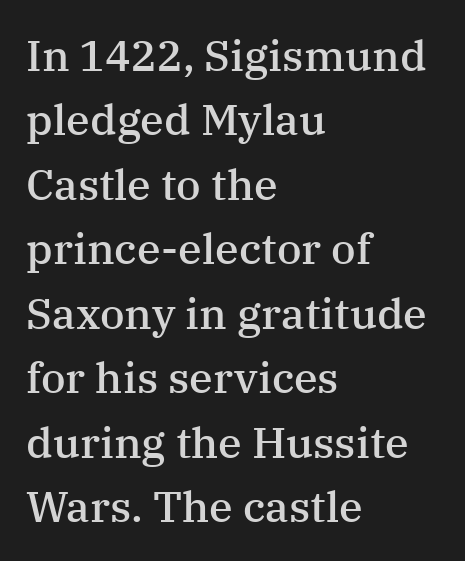
The image shows 43 px semibold serif type, upright; set left-aligned, normal line spacing (1.5x), normal letter spacing, not underlined; medium stroke contrast and a medium x-height.
